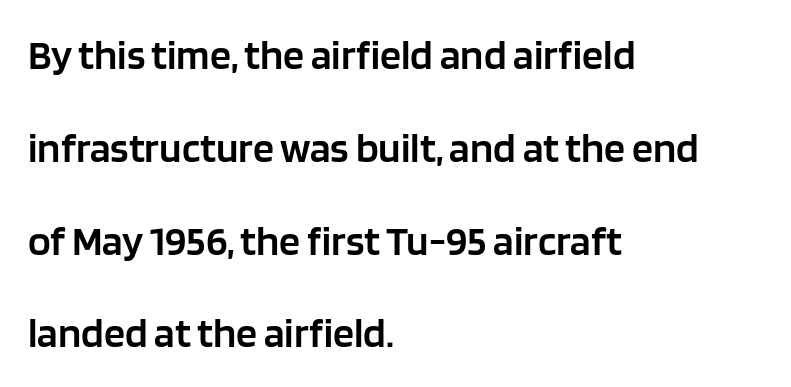
The image shows 42 px semibold sans-serif type, upright; set left-aligned, loose line spacing (2.21x), normal letter spacing, not underlined; low stroke contrast and a large x-height.
